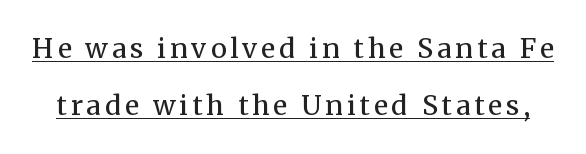
Rows of type keep a wide berth in the vertical direction. The strokes carry an ordinary text weight at most. Characters remain perfectly vertical along every line. Looks like someone drew a line under every word here.
